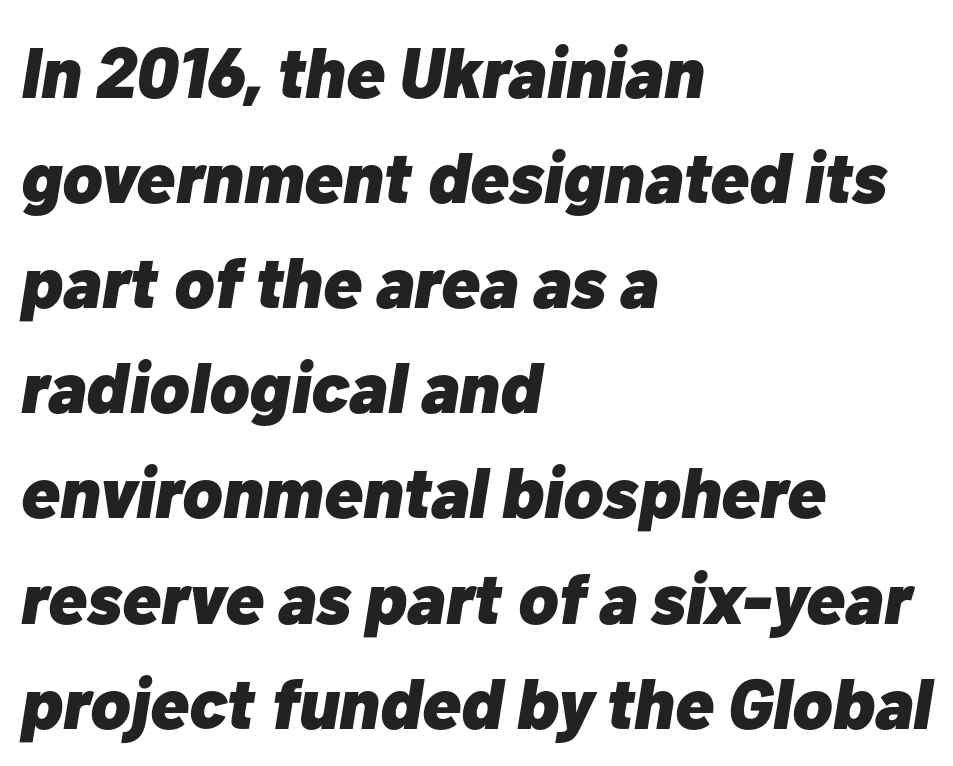
Q: Is the text bold? A: Yes.
Q: Is the text italic (slanted)? A: Yes, it leans right by about 10 degrees.
Q: Is the text underlined? A: No.
Q: How is the paragraph aligned? A: Left-aligned.
Q: Is the spacing between letters normal or unusually wide? A: Normal.
Q: Is the spacing between lines tight, normal or loose? A: Normal.
Q: Width (condensed, normal, or wide)? A: Normal.
Q: Stroke contrast? A: Low.
Q: x-height? A: Medium.
Q: Monospaced? A: No.
